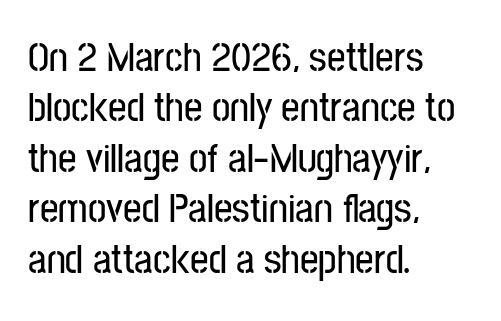
{"serif": "no", "italic": "no", "width": "condensed", "stroke_contrast": "low", "x_height": "medium", "monospaced": "no", "underline": "no", "align": "left", "line_spacing_ratio": 1.23, "letter_spacing": "normal", "letter_spacing_em": 0.0, "glyph_px": 41}
